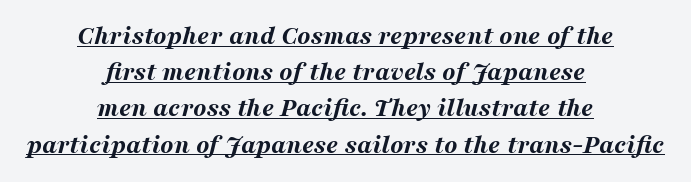
{"italic": "yes", "lean": "right", "slant_degrees": 16, "bold": "yes", "underline": "yes", "align": "center", "line_spacing": "normal", "line_spacing_ratio": 1.34, "letter_spacing": "normal", "letter_spacing_em": 0.0, "glyph_px": 27}
